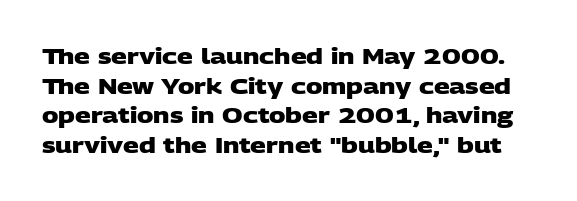
The image shows 22 px bold type; set normal line spacing (1.35x), normal letter spacing, not underlined.
